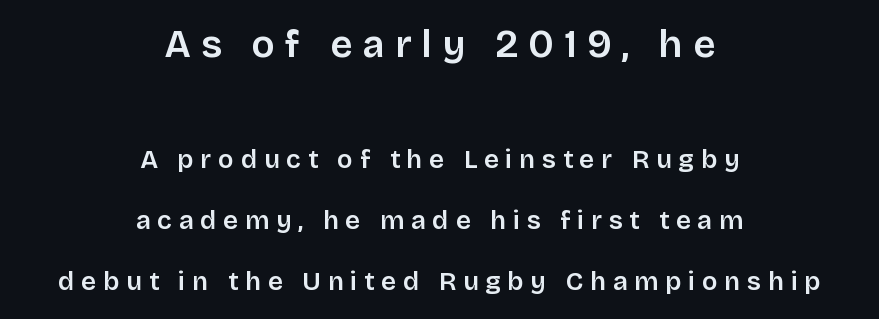
Q: Is the text bold? A: Semi-bold.
Q: Is the text italic (slanted)? A: No, it is upright.
Q: Is the typeface a serif or a sans-serif typeface? A: Sans-serif.
Q: Is the text underlined? A: No.
Q: How is the paragraph aligned? A: Centered.
Q: Is the spacing between letters normal or unusually wide? A: Unusually wide.
Q: Is the spacing between lines tight, normal or loose? A: Loose.
Q: Which block of text is set in a larger size, the first (top) or the second (bottom)? A: The first (top) one.
Q: Width (condensed, normal, or wide)? A: Normal.
Q: Stroke contrast? A: Low.
Q: x-height? A: Large.
Q: Monospaced? A: No.
